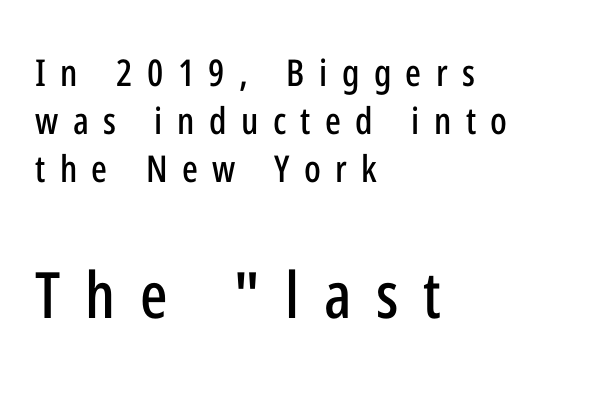
Q: Is the text italic (slanted)? A: No, it is upright.
Q: Is the typeface a serif or a sans-serif typeface? A: Sans-serif.
Q: Is the text underlined? A: No.
Q: How is the paragraph aligned? A: Left-aligned.
Q: Is the spacing between letters normal or unusually wide? A: Unusually wide.
Q: Is the spacing between lines tight, normal or loose? A: Normal.
Q: Which block of text is set in a larger size, the first (top) or the second (bottom)? A: The second (bottom) one.
Q: Width (condensed, normal, or wide)? A: Condensed.
Q: Stroke contrast? A: Low.
Q: x-height? A: Medium.
Q: Monospaced? A: No.
